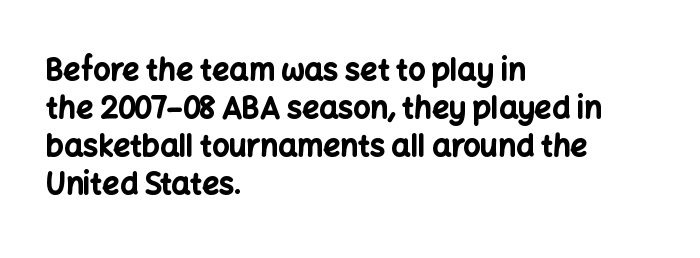
Does the leading feel generous? No, just average. Horizontal alignment here is leftward, the default for most running prose. The passage shown is emphatically bold. Default kerning and tracking; the words read as compact shapes. Style check: upright.
